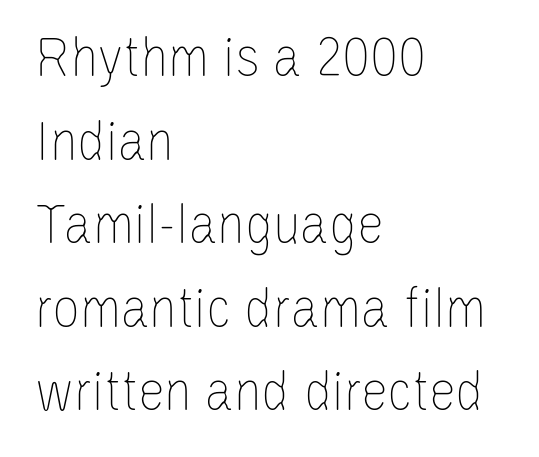
{"italic": "no", "bold": "no", "weight": "thin", "width": "condensed", "stroke_contrast": "low", "x_height": "large", "monospaced": "no", "underline": "no", "align": "left", "line_spacing": "normal", "line_spacing_ratio": 1.37, "letter_spacing": "normal", "letter_spacing_em": 0.0, "glyph_px": 61}
